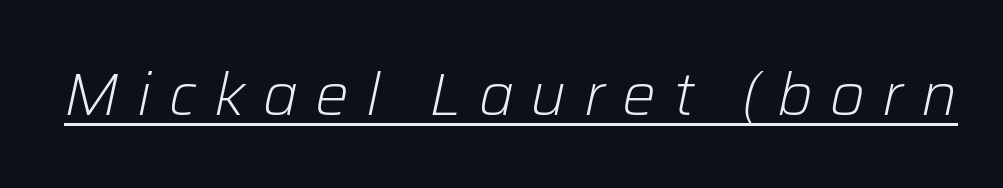
The image shows 60 px light type, italic (leaning right); set unusually wide letter spacing (+0.29 em), underlined; low stroke contrast and a medium x-height.
